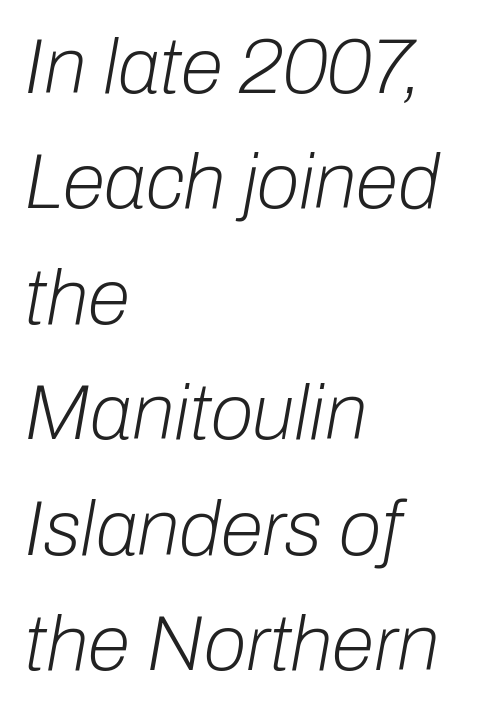
Honestly, the row spacing looks completely unremarkable. If you drew a ruler down the left edge, every line would touch it. Spacing verdict: proportional, widths tailored to each character. On a weight scale, this lands at 450 or below.
